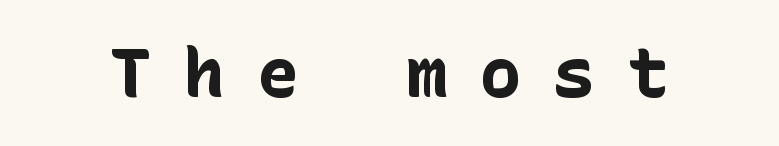
Classification — sans serif. The characters look thick and weighty, a clear bold. Inter-character spacing is expanded well beyond the font's built-in metrics. Descender tails drop into unmarked territory. The axis of the letterforms is exactly vertical.
